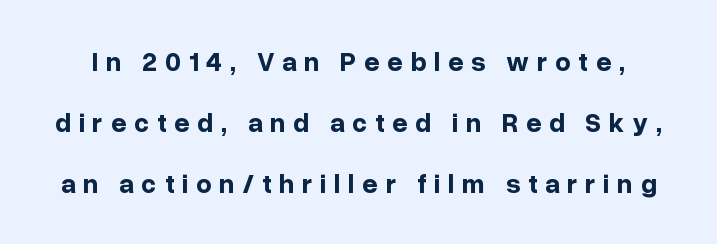
Q: Is the text bold? A: Yes.
Q: Is the text italic (slanted)? A: No, it is upright.
Q: Is the text underlined? A: No.
Q: Is the spacing between letters normal or unusually wide? A: Unusually wide.
Q: Is the spacing between lines tight, normal or loose? A: Loose.
